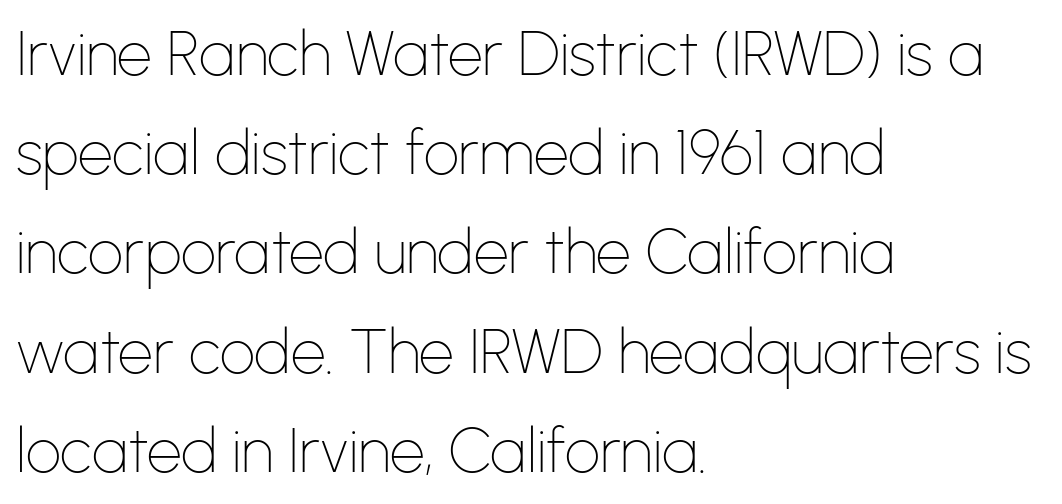
The image shows 62 px thin sans-serif type, upright; set left-aligned, normal line spacing (1.6x), normal letter spacing, not underlined; low stroke contrast and a medium x-height.
